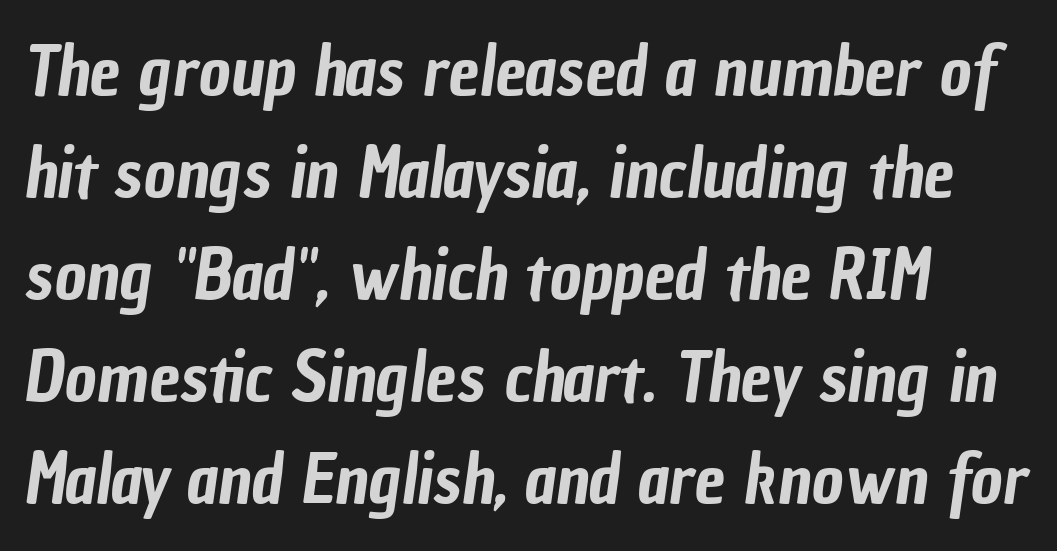
Honestly, there is no underline to notice here at all. Proportional: the letters do not fall into vertical columns. Honestly, the letter spacing is just normal — you wouldn't notice it. Does the copy run flush right? No — it runs flush left. What's the leading like? Ordinary, nothing unusual. Classification — sans serif.
